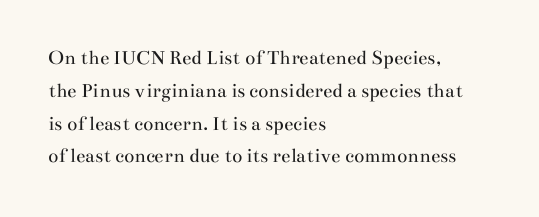
{"italic": "no", "bold": "no", "underline": "no", "align": "left", "line_spacing": "normal", "line_spacing_ratio": 1.56, "letter_spacing": "normal", "letter_spacing_em": 0.0, "glyph_px": 21}
